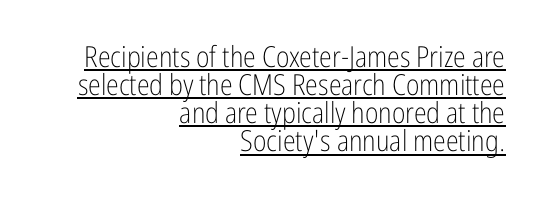
The lines are packed closely together with very little leading. Which margin do the lines hug? The right one — the left edge is uneven. Letter spacing: default. Somebody hit Ctrl+U on this one — the words are underlined. Each letter keeps its own natural width here, so spacing adapts to shape.
